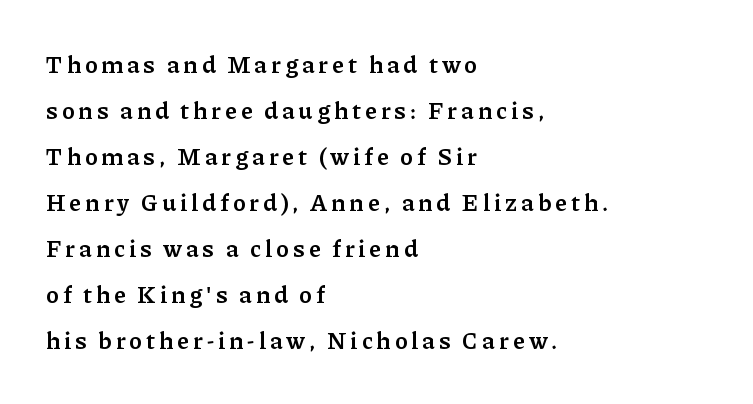
Clear beneath every line of the passage. The lines are quadded left. Leading is clearly above the norm, producing a sparse column. The letters stand straight up with perfectly vertical stems.
